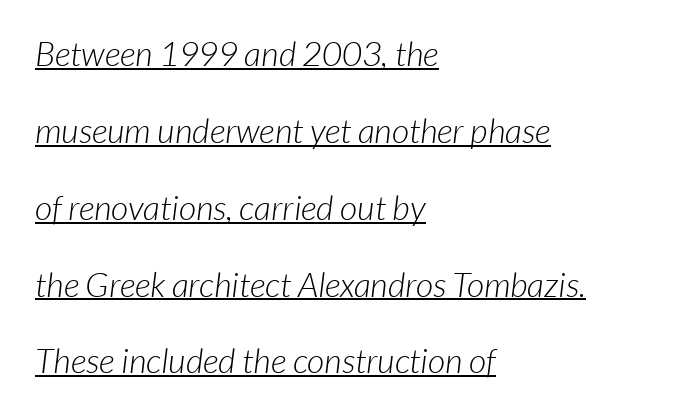
{"serif": "no", "bold": "no", "weight": "light", "width": "normal", "stroke_contrast": "low", "x_height": "medium", "monospaced": "no", "underline": "yes", "align": "left", "line_spacing": "loose", "line_spacing_ratio": 2.26, "letter_spacing": "normal", "letter_spacing_em": 0.0, "glyph_px": 34}
